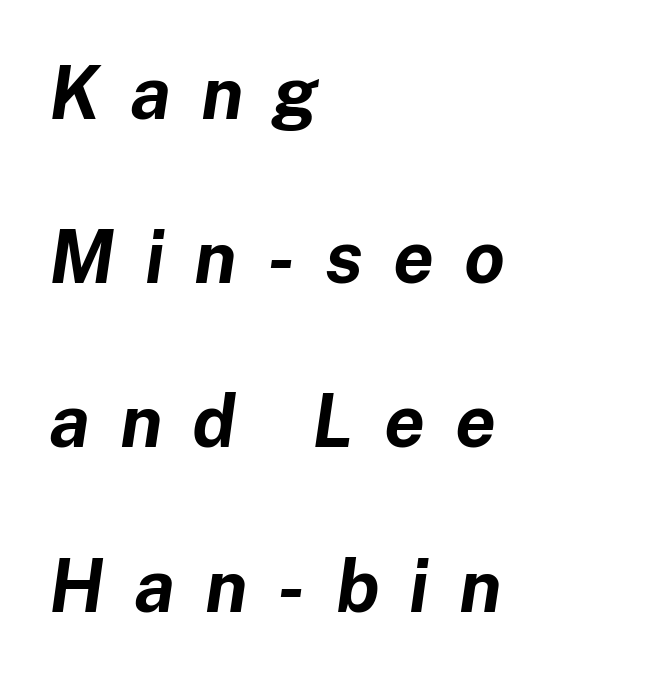
Q: Is the text bold? A: Yes.
Q: Is the text italic (slanted)? A: Yes, it leans right by about 8 degrees.
Q: Is the text underlined? A: No.
Q: How is the paragraph aligned? A: Left-aligned.
Q: Is the spacing between letters normal or unusually wide? A: Unusually wide.
Q: Is the spacing between lines tight, normal or loose? A: Loose.
Q: Width (condensed, normal, or wide)? A: Normal.
Q: Stroke contrast? A: Low.
Q: x-height? A: Medium.
Q: Monospaced? A: No.
